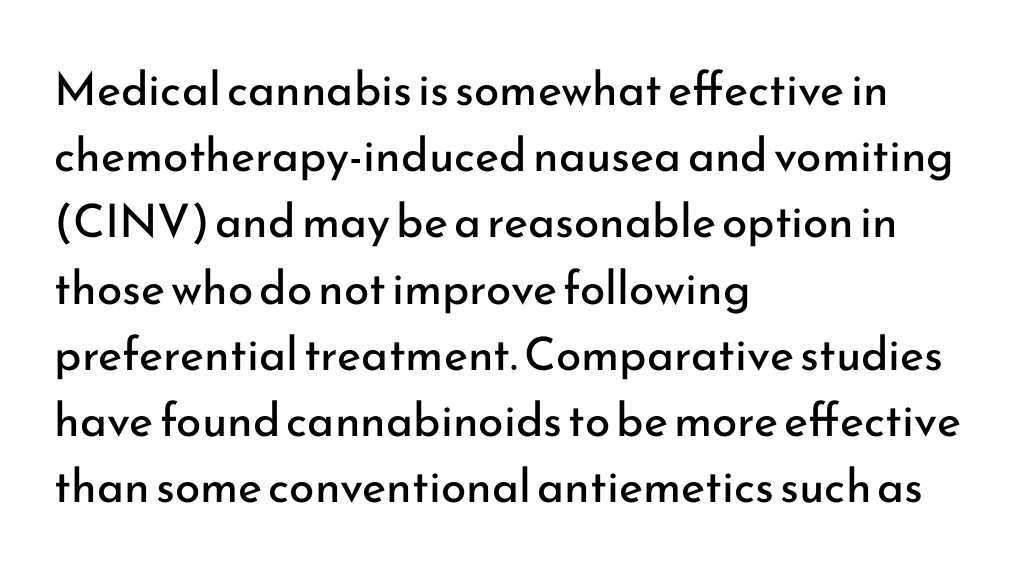
Letterform terminals end flat and unadorned throughout the passage. Clear beneath every line of the passage. Looks like regular typesetting: each glyph gets only the width it needs. If you drew a ruler down the left edge, every line would touch it. Designer's note — italics off, roman on. Is there much room between lines? A standard amount, neither cramped nor airy.
